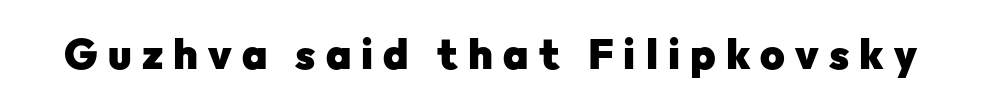
Q: Is the text bold? A: Yes.
Q: Is the text italic (slanted)? A: No, it is upright.
Q: Is the typeface a serif or a sans-serif typeface? A: Sans-serif.
Q: Is the text underlined? A: No.
Q: Is the spacing between letters normal or unusually wide? A: Unusually wide.
Q: Width (condensed, normal, or wide)? A: Normal.
Q: Stroke contrast? A: Low.
Q: x-height? A: Medium.
Q: Monospaced? A: No.
